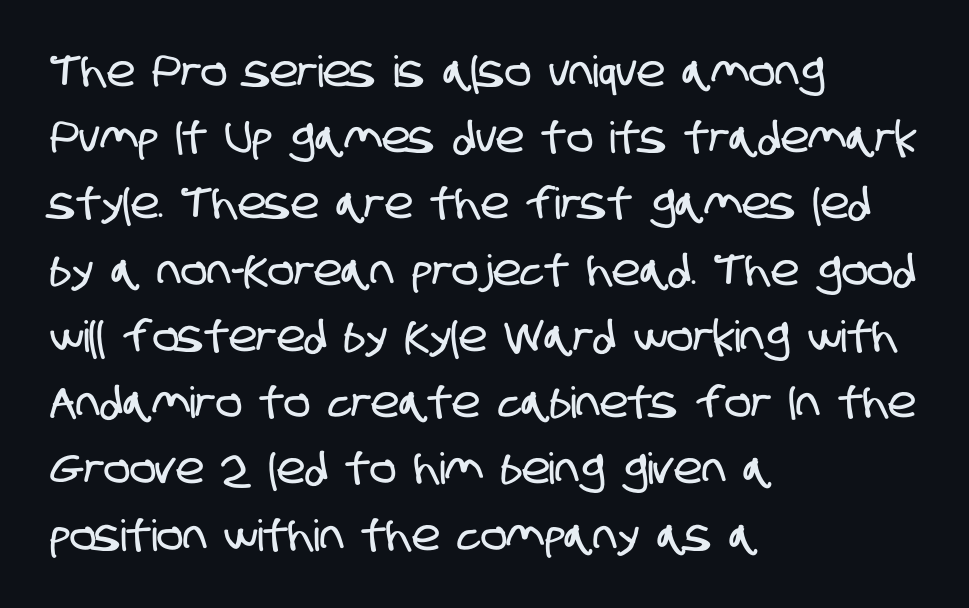
Q: Is the typeface a serif or a sans-serif typeface? A: Sans-serif.
Q: Is the text underlined? A: No.
Q: How is the paragraph aligned? A: Left-aligned.
Q: Is the spacing between letters normal or unusually wide? A: Normal.
Q: Is the spacing between lines tight, normal or loose? A: Normal.
Q: Width (condensed, normal, or wide)? A: Condensed.
Q: Stroke contrast? A: Low.
Q: x-height? A: Large.
Q: Monospaced? A: No.
